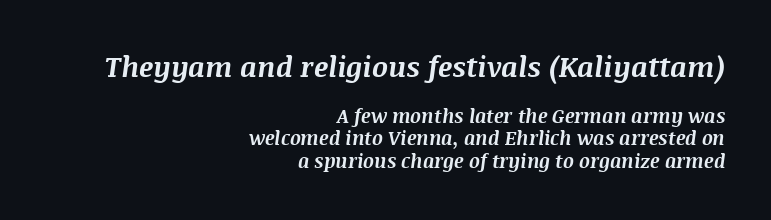
The image shows 28 px bold type, italic (leaning right); set right-aligned, line spacing 1.19x, normal letter spacing, not underlined; the first (top) block is 1.47x larger; medium stroke contrast and a large x-height.
